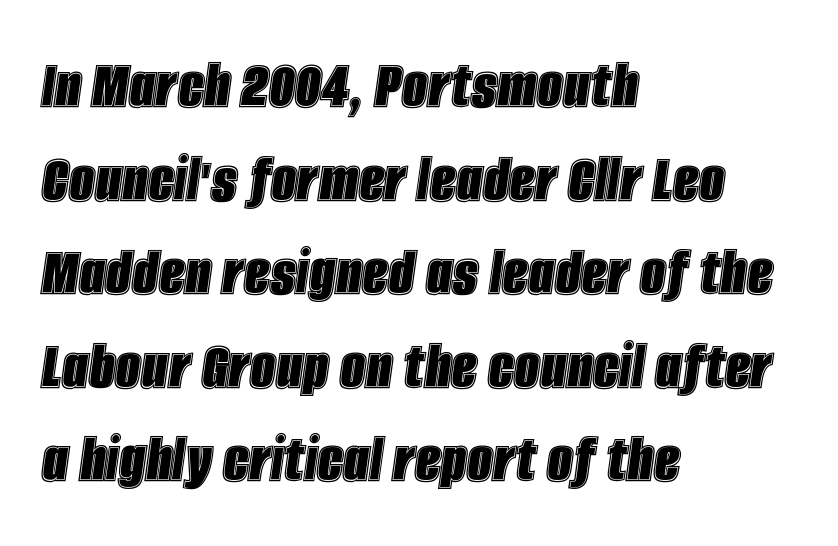
The image shows 72 px condensed type, italic (leaning right); set left-aligned, normal line spacing (1.3x), normal letter spacing, not underlined; a large x-height.
